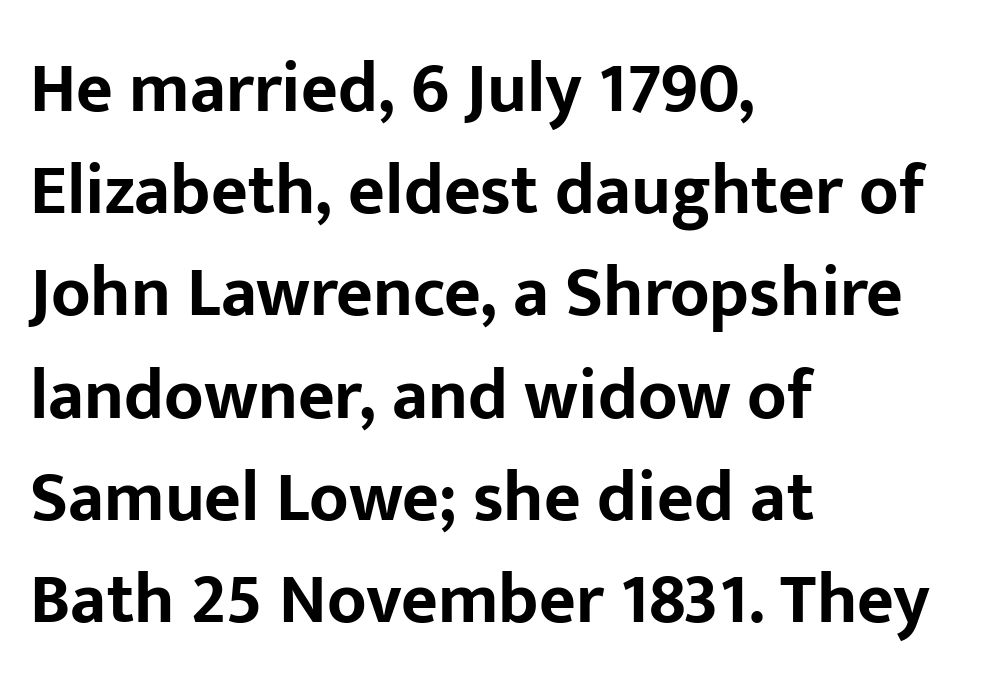
Q: Is the text bold? A: Yes.
Q: Is the text italic (slanted)? A: No, it is upright.
Q: Is the typeface a serif or a sans-serif typeface? A: Sans-serif.
Q: Is the text underlined? A: No.
Q: How is the paragraph aligned? A: Left-aligned.
Q: Is the spacing between letters normal or unusually wide? A: Normal.
Q: Is the spacing between lines tight, normal or loose? A: Normal.
Q: Width (condensed, normal, or wide)? A: Normal.
Q: Stroke contrast? A: Low.
Q: x-height? A: Medium.
Q: Monospaced? A: No.
